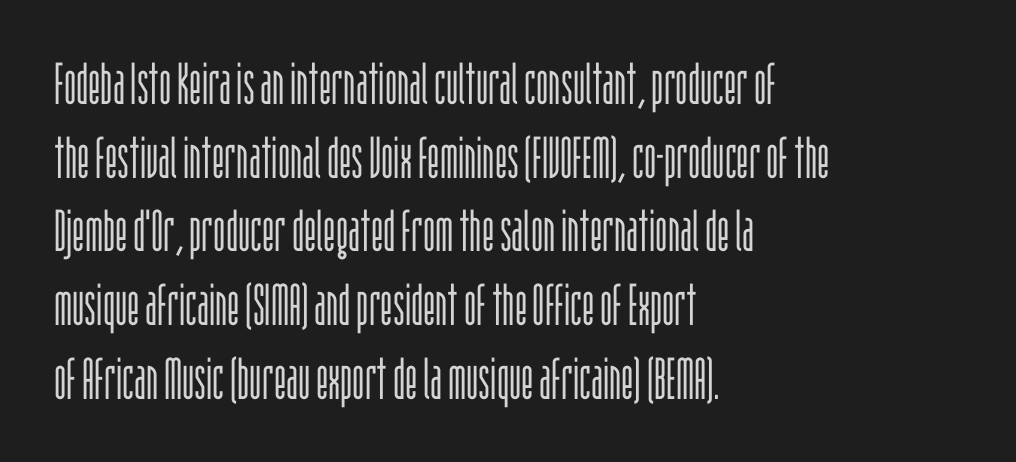
Typeset ragged right — the left edge is the straight one. Examine the stroke ends and you'll find no serifs. A typesetter would call this proportional, since set widths differ per character. Each stroke keeps to a modest, everyday thickness or less. Does the leading feel generous? No, just average. Tall strokes in this sample are plumb rather than angled.
